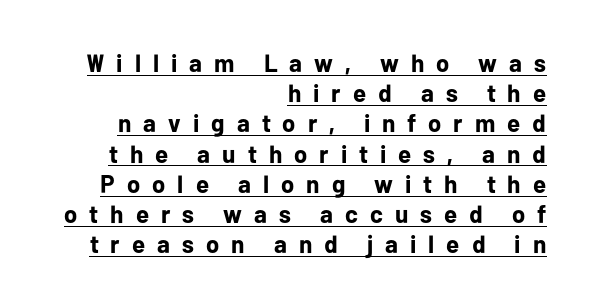
The lettering stays uniformly vertical, giving the passage a roman look. The letters are bold, with thick, heavy strokes. Somebody hit Ctrl+U on this one — the words are underlined. Students, note that the glyphs here are deliberately spaced far apart.
